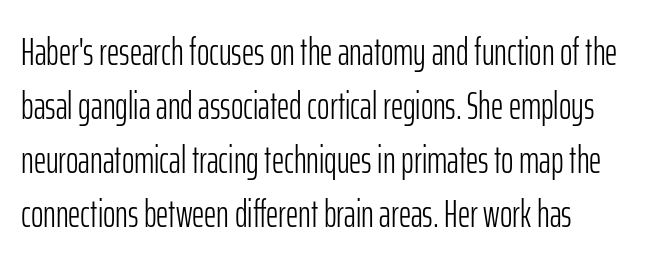
Q: Is the text bold? A: No.
Q: Is the text italic (slanted)? A: No, it is upright.
Q: Is the typeface a serif or a sans-serif typeface? A: Sans-serif.
Q: Is the text underlined? A: No.
Q: Is the spacing between letters normal or unusually wide? A: Normal.
Q: Is the spacing between lines tight, normal or loose? A: Normal.
Q: Width (condensed, normal, or wide)? A: Condensed.
Q: Stroke contrast? A: Low.
Q: x-height? A: Medium.
Q: Monospaced? A: No.
